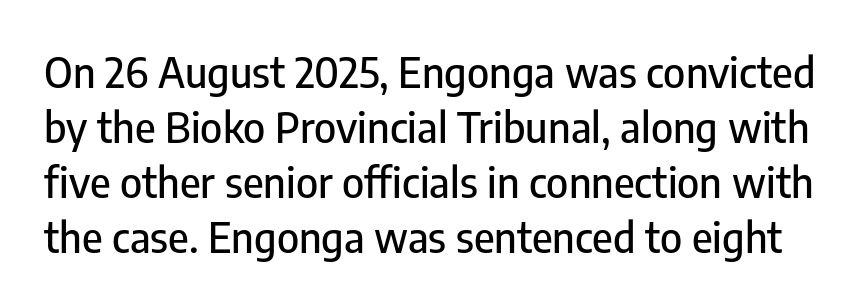
The image shows 42 px condensed sans-serif type, upright; set normal line spacing (1.31x), normal letter spacing, not underlined; low stroke contrast and a medium x-height.
